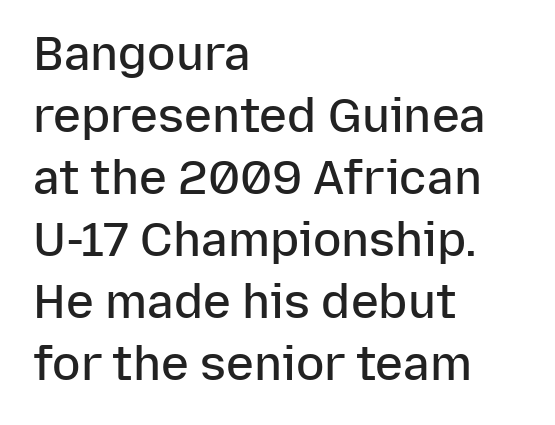
Q: Is the text bold? A: Semi-bold.
Q: Is the text italic (slanted)? A: No, it is upright.
Q: Is the typeface a serif or a sans-serif typeface? A: Sans-serif.
Q: Is the text underlined? A: No.
Q: How is the paragraph aligned? A: Left-aligned.
Q: Is the spacing between letters normal or unusually wide? A: Normal.
Q: Is the spacing between lines tight, normal or loose? A: Normal.
Q: Width (condensed, normal, or wide)? A: Normal.
Q: Stroke contrast? A: Low.
Q: x-height? A: Medium.
Q: Monospaced? A: No.
